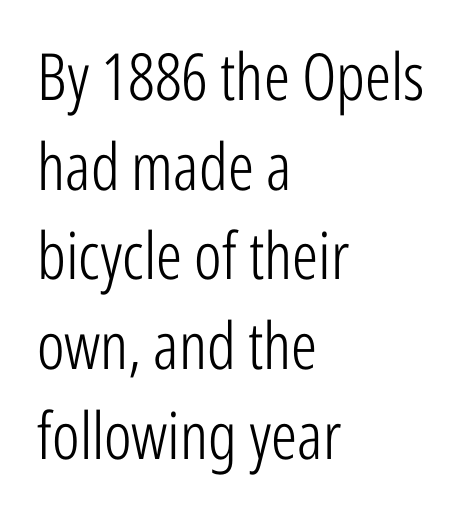
Q: Is the text bold? A: No.
Q: Is the text italic (slanted)? A: No, it is upright.
Q: Is the typeface a serif or a sans-serif typeface? A: Sans-serif.
Q: Is the text underlined? A: No.
Q: How is the paragraph aligned? A: Left-aligned.
Q: Is the spacing between letters normal or unusually wide? A: Normal.
Q: Is the spacing between lines tight, normal or loose? A: Normal.
Q: Width (condensed, normal, or wide)? A: Condensed.
Q: Stroke contrast? A: Low.
Q: x-height? A: Medium.
Q: Monospaced? A: No.
